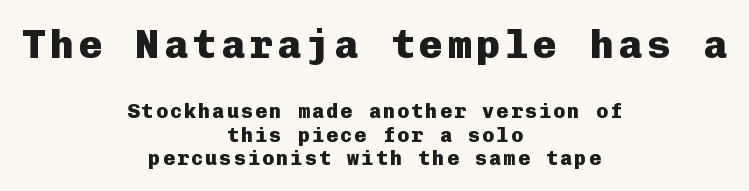
{"serif": "no", "italic": "no", "bold": "yes", "weight": "heavy", "width": "normal", "stroke_contrast": "low", "x_height": "medium", "monospaced": "yes", "underline": "no", "align": "center", "line_spacing_ratio": 1.18, "larger_block": "first", "size_ratio": 2.0, "glyph_px": 40}
